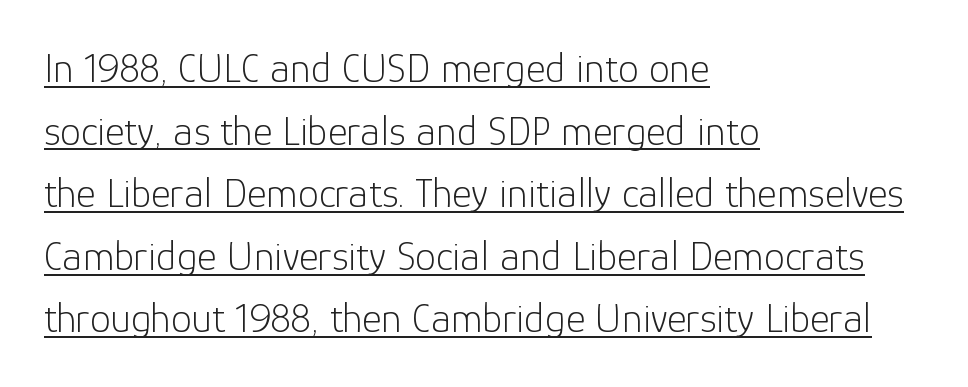
The image shows 42 px light sans-serif type, upright; set left-aligned, normal line spacing (1.49x), normal letter spacing, underlined; low stroke contrast and a medium x-height.
